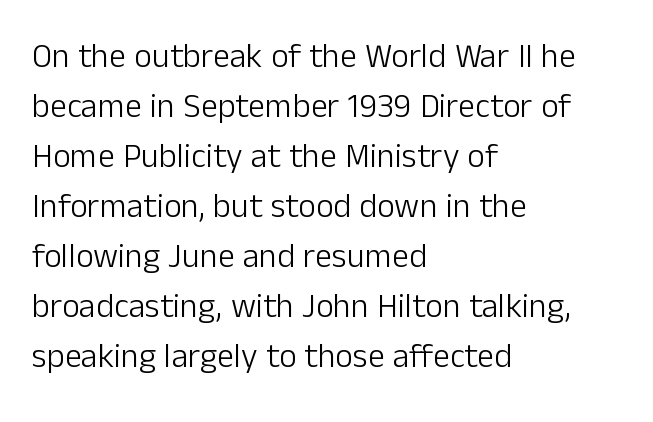
Summary of weight: not heavy and not bold. Normally led — the rows are evenly, conventionally spaced. Casual observation: everything's shoved over to the left. Honestly, the letter spacing is just normal — you wouldn't notice it. The letters stand straight up with perfectly vertical stems.
